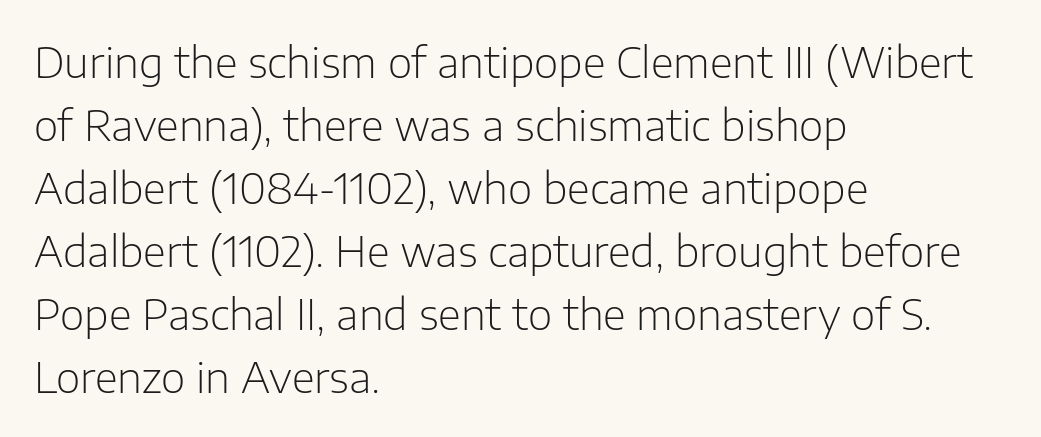
{"serif": "no", "italic": "no", "bold": "no", "weight": "light", "width": "normal", "stroke_contrast": "low", "x_height": "medium", "monospaced": "no", "underline": "no", "align": "left", "line_spacing": "normal", "line_spacing_ratio": 1.5, "letter_spacing": "normal", "letter_spacing_em": 0.0, "glyph_px": 42}
